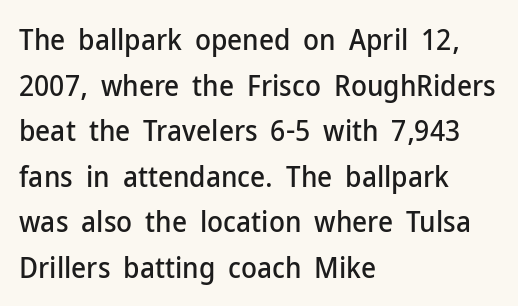
Q: Is the text italic (slanted)? A: No, it is upright.
Q: Is the typeface a serif or a sans-serif typeface? A: Sans-serif.
Q: Is the text underlined? A: No.
Q: How is the paragraph aligned? A: Left-aligned.
Q: Is the spacing between letters normal or unusually wide? A: Normal.
Q: Is the spacing between lines tight, normal or loose? A: Normal.
Q: Width (condensed, normal, or wide)? A: Normal.
Q: Stroke contrast? A: Low.
Q: x-height? A: Medium.
Q: Monospaced? A: No.
